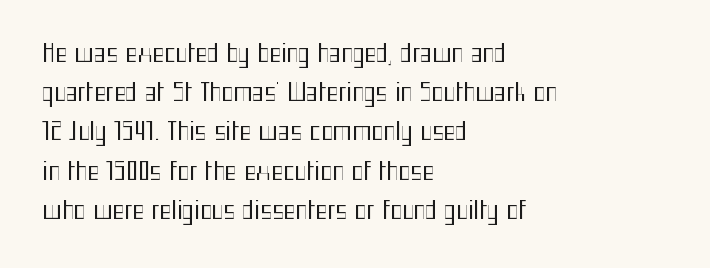
Q: Is the text bold? A: No.
Q: Is the text italic (slanted)? A: No, it is upright.
Q: Is the text underlined? A: No.
Q: How is the paragraph aligned? A: Left-aligned.
Q: Is the spacing between letters normal or unusually wide? A: Normal.
Q: Is the spacing between lines tight, normal or loose? A: Normal.
